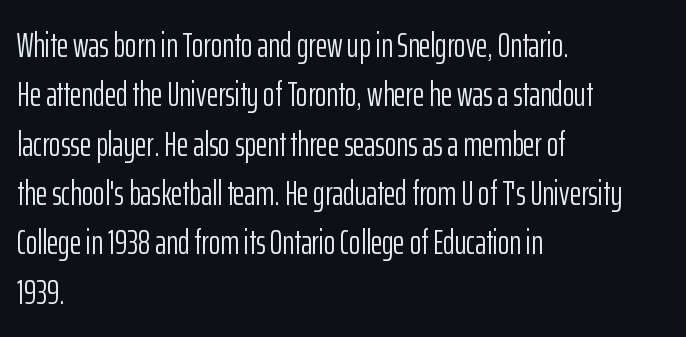
The compositor pushed each line to the left boundary. These lines are composed in type without serifs. Counters stay open thanks to moderate or lighter strokes. Looks like regular typesetting: each glyph gets only the width it needs.
